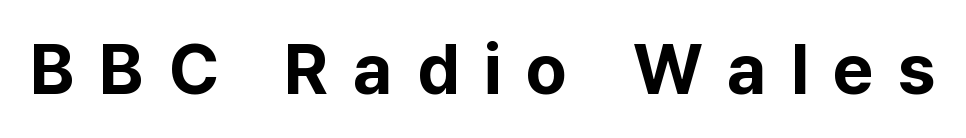
The image shows 70 px bold sans-serif type, upright; set unusually wide letter spacing (+0.35 em), not underlined; low stroke contrast and a medium x-height.
